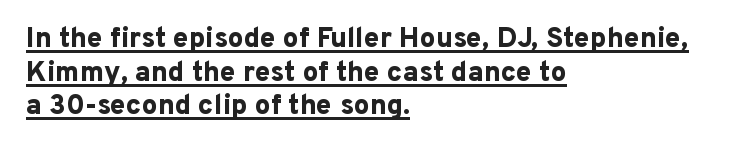
The image shows 28 px bold sans-serif type, upright; set left-aligned, line spacing 1.2x, normal letter spacing, underlined; low stroke contrast and a medium x-height.
